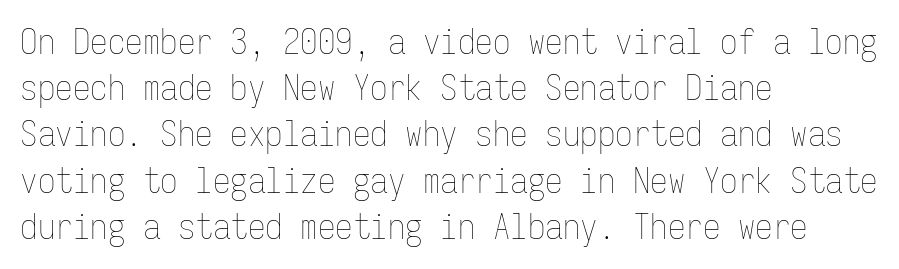
The image shows 35 px thin, condensed type, upright, monospaced; set left-aligned, normal line spacing (1.32x), normal letter spacing, not underlined; low stroke contrast and a medium x-height.
